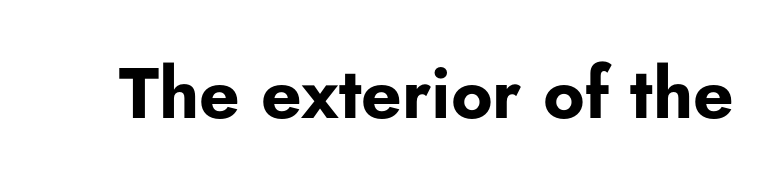
The image shows 71 px bold sans-serif type, upright; set normal letter spacing, not underlined; low stroke contrast and a small x-height.
